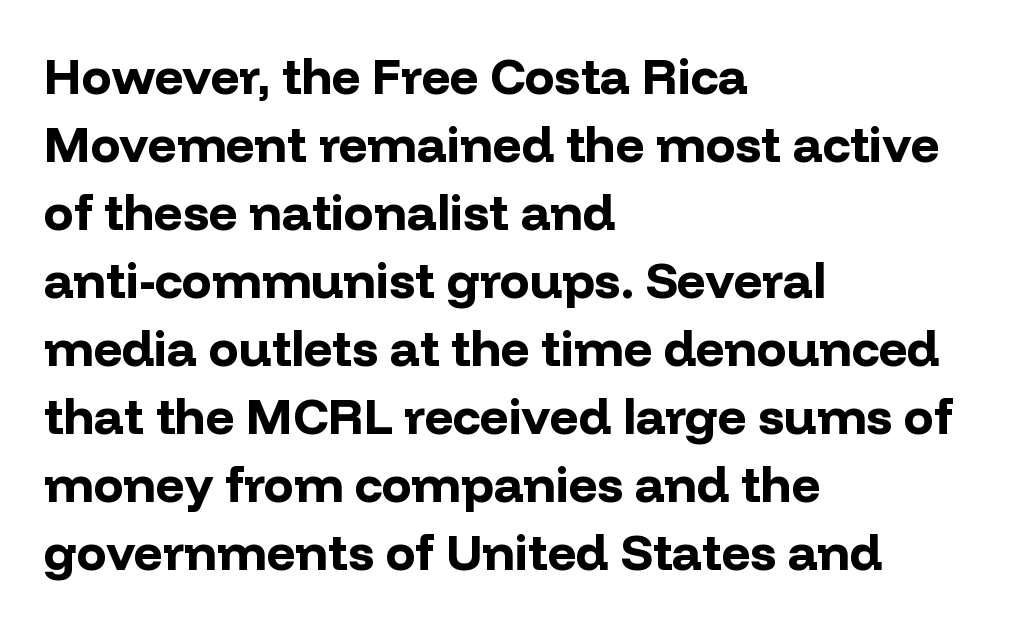
Q: Is the text bold? A: Yes.
Q: Is the text italic (slanted)? A: No, it is upright.
Q: Is the typeface a serif or a sans-serif typeface? A: Sans-serif.
Q: Is the text underlined? A: No.
Q: How is the paragraph aligned? A: Left-aligned.
Q: Is the spacing between letters normal or unusually wide? A: Normal.
Q: Is the spacing between lines tight, normal or loose? A: Normal.
Q: Width (condensed, normal, or wide)? A: Normal.
Q: Stroke contrast? A: Low.
Q: x-height? A: Medium.
Q: Monospaced? A: No.
